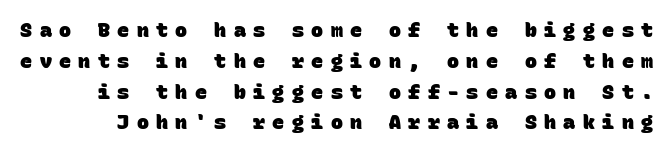
{"bold": "yes", "underline": "no", "line_spacing": "normal", "line_spacing_ratio": 1.54, "letter_spacing": "wide", "letter_spacing_em": 0.37, "glyph_px": 20}
